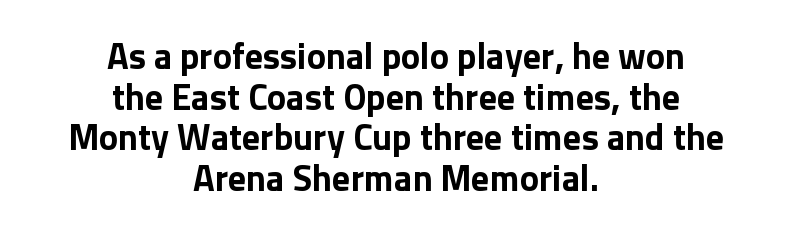
Q: Is the text bold? A: Yes.
Q: Is the text italic (slanted)? A: No, it is upright.
Q: Is the typeface a serif or a sans-serif typeface? A: Sans-serif.
Q: Is the text underlined? A: No.
Q: How is the paragraph aligned? A: Centered.
Q: Is the spacing between letters normal or unusually wide? A: Normal.
Q: Is the spacing between lines tight, normal or loose? A: Tight.
Q: Width (condensed, normal, or wide)? A: Normal.
Q: Stroke contrast? A: Low.
Q: x-height? A: Medium.
Q: Monospaced? A: No.
